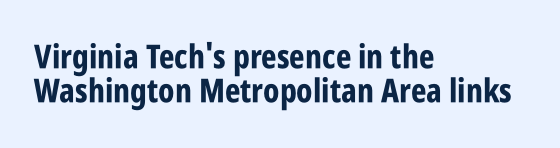
{"serif": "no", "italic": "no", "bold": "yes", "weight": "bold", "width": "condensed", "stroke_contrast": "low", "x_height": "large", "monospaced": "no", "underline": "no", "align": "left", "line_spacing": "tight", "line_spacing_ratio": 1.03, "letter_spacing": "normal", "letter_spacing_em": 0.0, "glyph_px": 33}
